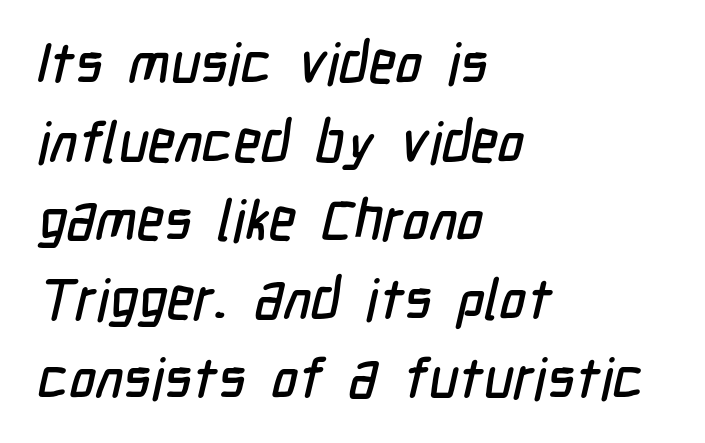
{"serif": "no", "width": "condensed", "stroke_contrast": "low", "x_height": "medium", "monospaced": "no", "underline": "no", "align": "left", "line_spacing": "normal", "line_spacing_ratio": 1.38, "letter_spacing": "normal", "letter_spacing_em": 0.0, "glyph_px": 57}
